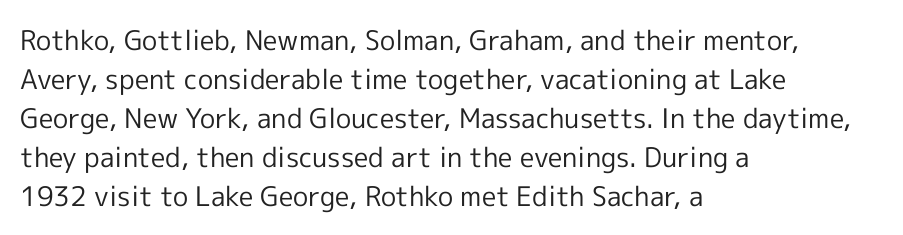
Q: Is the text bold? A: No.
Q: Is the text italic (slanted)? A: No, it is upright.
Q: Is the text underlined? A: No.
Q: How is the paragraph aligned? A: Left-aligned.
Q: Is the spacing between letters normal or unusually wide? A: Normal.
Q: Is the spacing between lines tight, normal or loose? A: Normal.
